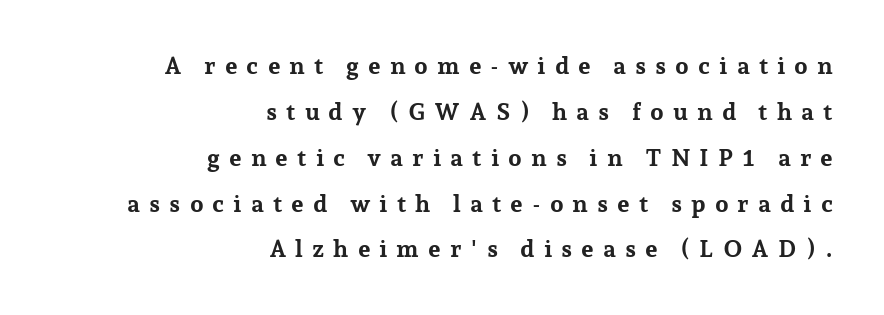
The image shows 24 px bold type, upright; set right-aligned, loose line spacing (1.91x), unusually wide letter spacing (+0.37 em), not underlined.
